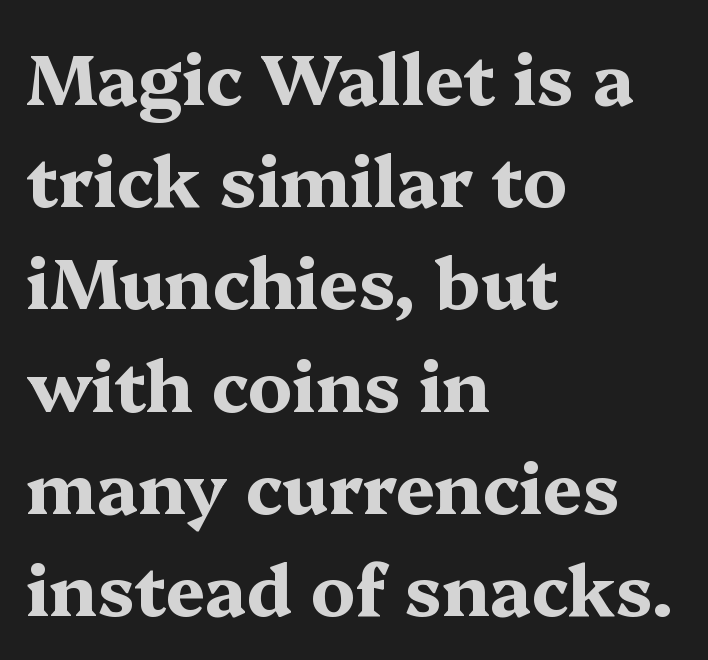
The passage shown is typed in a proportional face where columns would drift. Every row of glyphs begins at an identical x-position on the left. Is this a sans? No — the strokes have serifs. Inter-character spacing is left at the font's built-in metrics.
